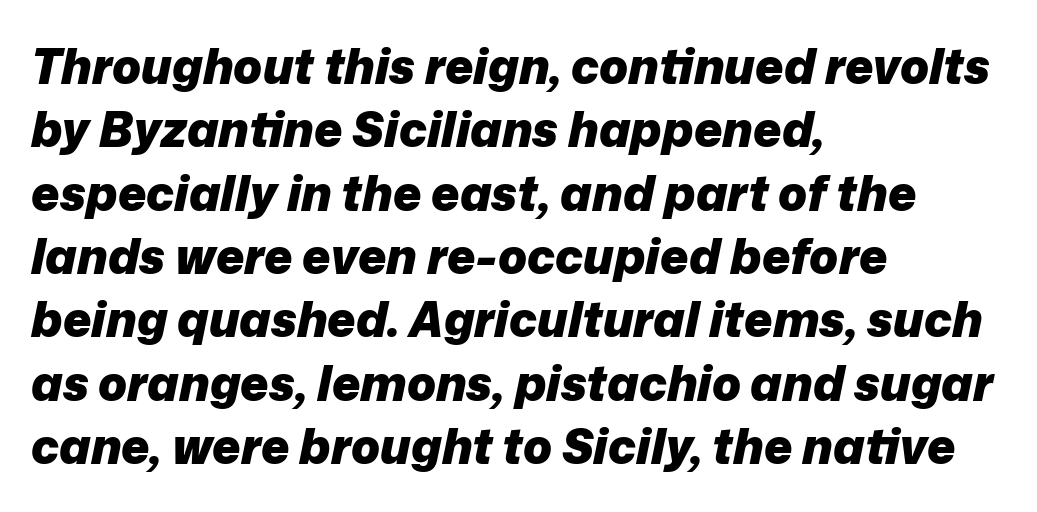
The image shows 48 px heavy type, italic (leaning right); set left-aligned, normal line spacing (1.32x), normal letter spacing, not underlined; low stroke contrast and a medium x-height.
